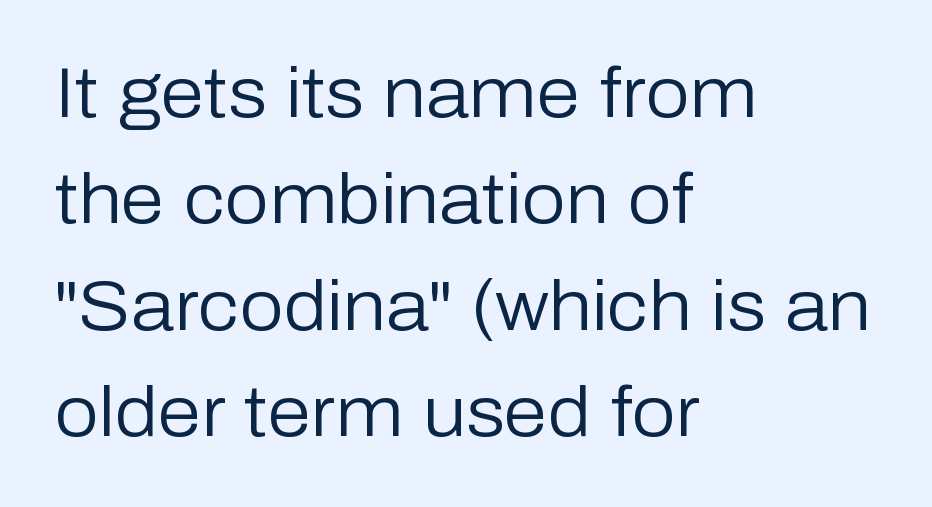
{"serif": "no", "italic": "no", "bold": "no", "weight": "regular", "width": "normal", "stroke_contrast": "low", "x_height": "medium", "monospaced": "no", "underline": "no", "align": "left", "line_spacing": "normal", "line_spacing_ratio": 1.52, "letter_spacing": "normal", "letter_spacing_em": 0.0, "glyph_px": 70}
